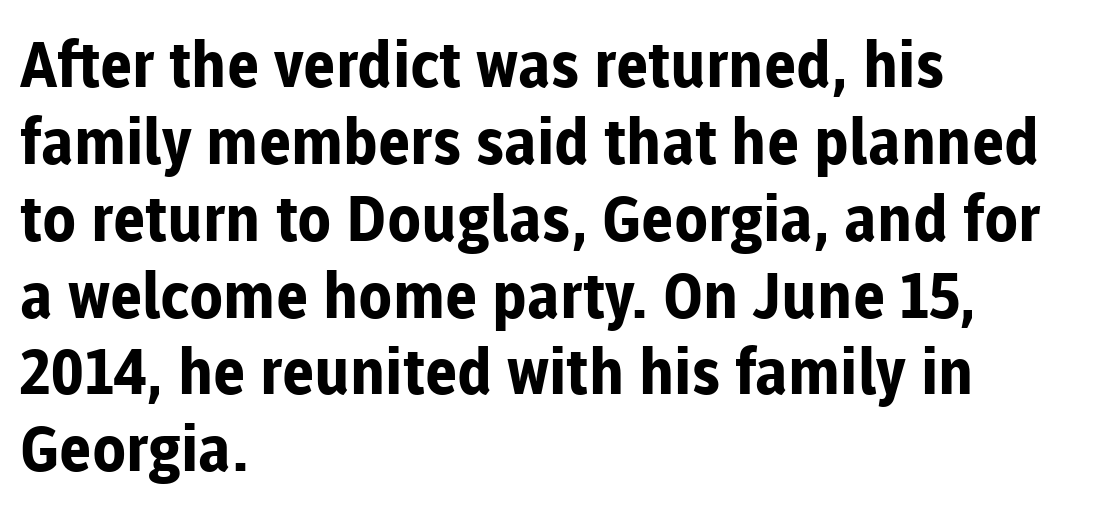
The image shows 63 px bold sans-serif type, upright; set left-aligned, line spacing 1.22x, normal letter spacing, not underlined; low stroke contrast and a medium x-height.
